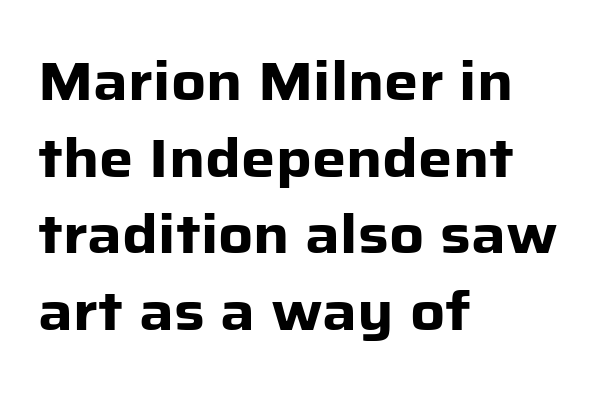
The image shows 54 px heavy sans-serif type, upright; set left-aligned, normal line spacing (1.42x), normal letter spacing, not underlined; low stroke contrast and a medium x-height.
